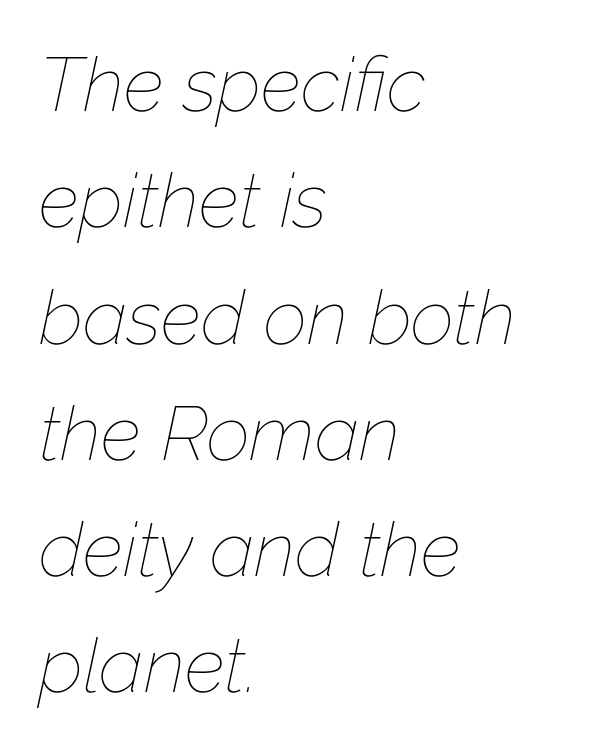
Q: Is the text bold? A: No.
Q: Is the text italic (slanted)? A: Yes, it leans right by about 12 degrees.
Q: Is the text underlined? A: No.
Q: How is the paragraph aligned? A: Left-aligned.
Q: Is the spacing between letters normal or unusually wide? A: Normal.
Q: Is the spacing between lines tight, normal or loose? A: Normal.
Q: Width (condensed, normal, or wide)? A: Normal.
Q: Stroke contrast? A: Low.
Q: x-height? A: Medium.
Q: Monospaced? A: No.
